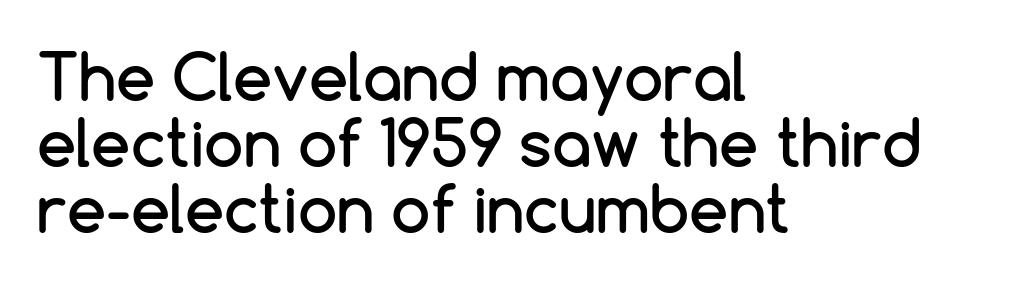
Q: Is the text italic (slanted)? A: No, it is upright.
Q: Is the typeface a serif or a sans-serif typeface? A: Sans-serif.
Q: Is the text underlined? A: No.
Q: How is the paragraph aligned? A: Left-aligned.
Q: Is the spacing between letters normal or unusually wide? A: Normal.
Q: Is the spacing between lines tight, normal or loose? A: Tight.
Q: Width (condensed, normal, or wide)? A: Normal.
Q: Stroke contrast? A: Low.
Q: x-height? A: Medium.
Q: Monospaced? A: No.
